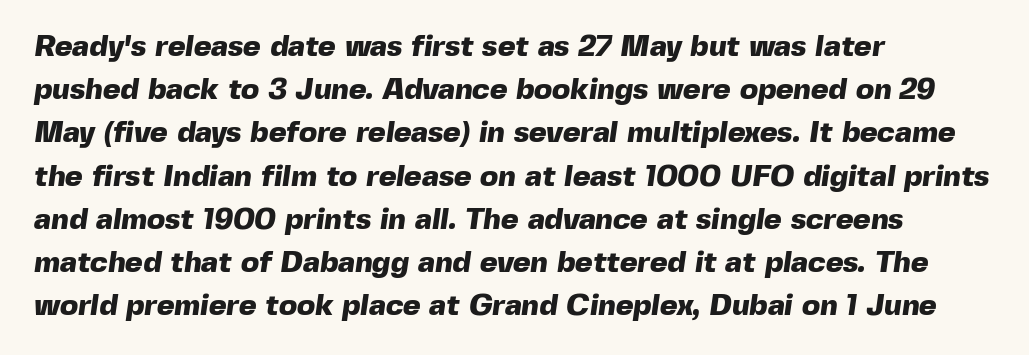
The image shows 30 px heavy sans-serif type; set left-aligned, normal line spacing (1.44x), normal letter spacing, not underlined; a medium x-height.
